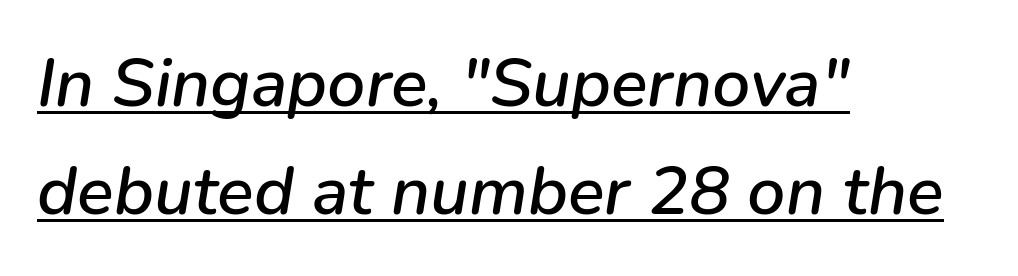
This rendering features underlined lettering. The passage shown is typed in a proportional face where columns would drift. There's an unmistakable incline to the writing here. These lines sit exactly where default settings would place them.
